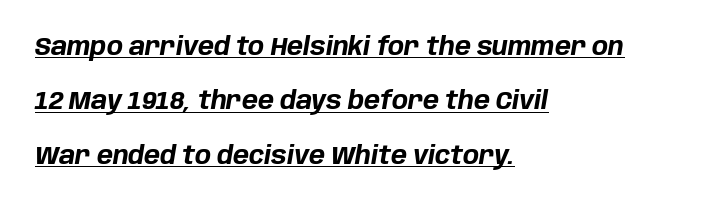
The rag falls on the right side of this text block. Underlined type. Does the lettering tilt? It does — this is italic. How are the letters spaced? Ordinarily, with no added tracking. The face used here has the dense, thick strokes of a bold. The block of text is sparse from top to bottom, with ample space between rows.
